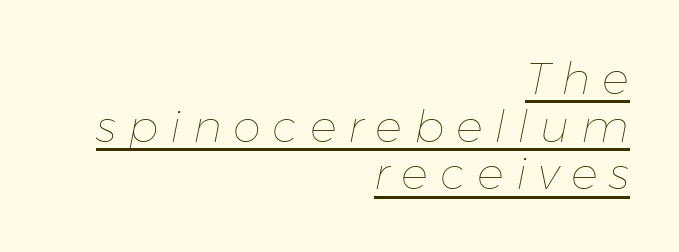
{"italic": "yes", "lean": "right", "slant_degrees": 11, "bold": "no", "weight": "thin", "width": "normal", "stroke_contrast": "low", "x_height": "medium", "monospaced": "no", "underline": "yes", "align": "right", "line_spacing": "tight", "line_spacing_ratio": 1.06, "letter_spacing": "wide", "letter_spacing_em": 0.26, "glyph_px": 45}
